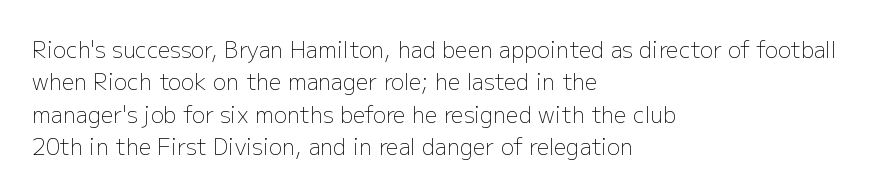
{"italic": "no", "bold": "no", "underline": "no", "align": "left", "line_spacing": "normal", "line_spacing_ratio": 1.47, "letter_spacing": "normal", "letter_spacing_em": 0.0, "glyph_px": 22}
